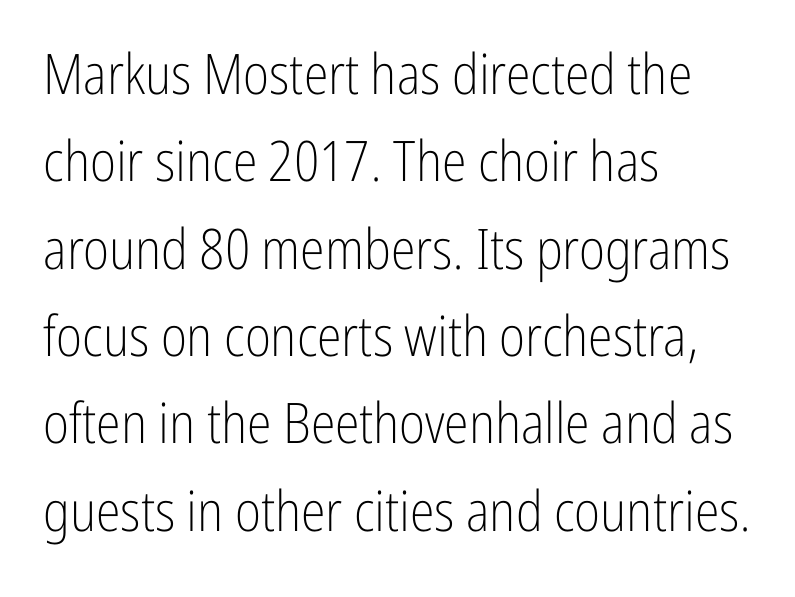
The image shows 56 px light, condensed sans-serif type, upright; set left-aligned, normal line spacing (1.56x), normal letter spacing, not underlined; low stroke contrast and a medium x-height.
